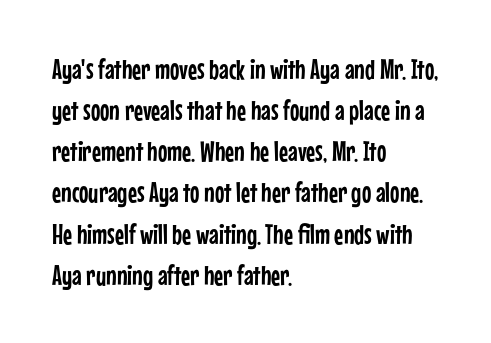
Nope, not italic — everything's standing straight. The letters sit at their default tracking, neither squeezed nor spread. Reading down the column, the eye jumps a familiar distance to each next line. This sample uses a sans-serif face.
